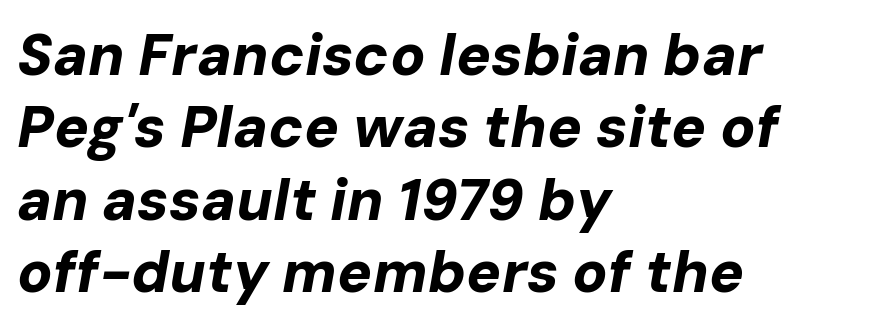
Q: Is the text bold? A: Yes.
Q: Is the text italic (slanted)? A: Yes, it leans right by about 10 degrees.
Q: Is the text underlined? A: No.
Q: How is the paragraph aligned? A: Left-aligned.
Q: Is the spacing between letters normal or unusually wide? A: Normal.
Q: Is the spacing between lines tight, normal or loose? A: Normal.
Q: Width (condensed, normal, or wide)? A: Normal.
Q: Stroke contrast? A: Low.
Q: x-height? A: Medium.
Q: Monospaced? A: No.
